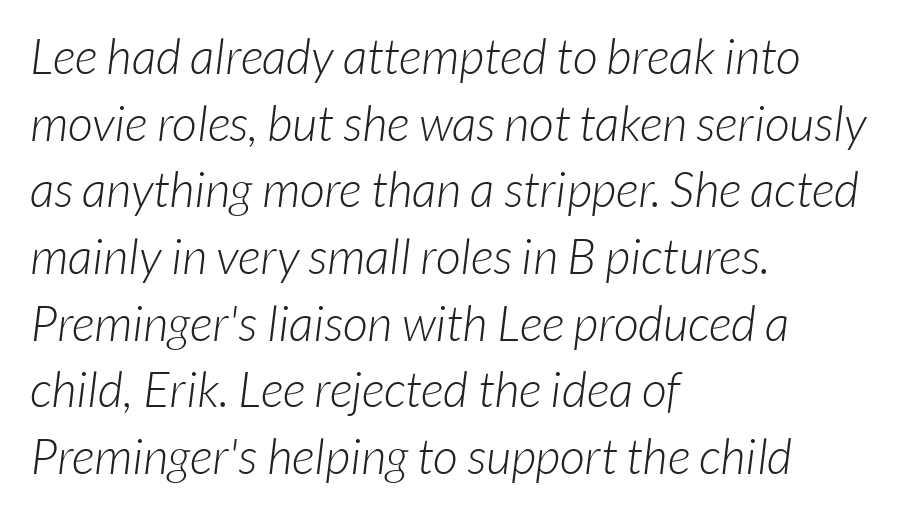
Q: Is the text bold? A: No.
Q: Is the typeface a serif or a sans-serif typeface? A: Sans-serif.
Q: Is the text underlined? A: No.
Q: How is the paragraph aligned? A: Left-aligned.
Q: Is the spacing between letters normal or unusually wide? A: Normal.
Q: Is the spacing between lines tight, normal or loose? A: Normal.
Q: Width (condensed, normal, or wide)? A: Normal.
Q: Stroke contrast? A: Low.
Q: x-height? A: Medium.
Q: Monospaced? A: No.
